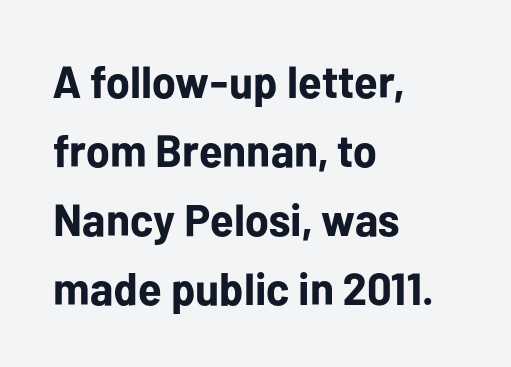
Q: Is the text bold? A: Yes.
Q: Is the text italic (slanted)? A: No, it is upright.
Q: Is the typeface a serif or a sans-serif typeface? A: Sans-serif.
Q: Is the text underlined? A: No.
Q: How is the paragraph aligned? A: Left-aligned.
Q: Is the spacing between letters normal or unusually wide? A: Normal.
Q: Is the spacing between lines tight, normal or loose? A: Normal.
Q: Width (condensed, normal, or wide)? A: Normal.
Q: Stroke contrast? A: Low.
Q: x-height? A: Medium.
Q: Monospaced? A: No.
